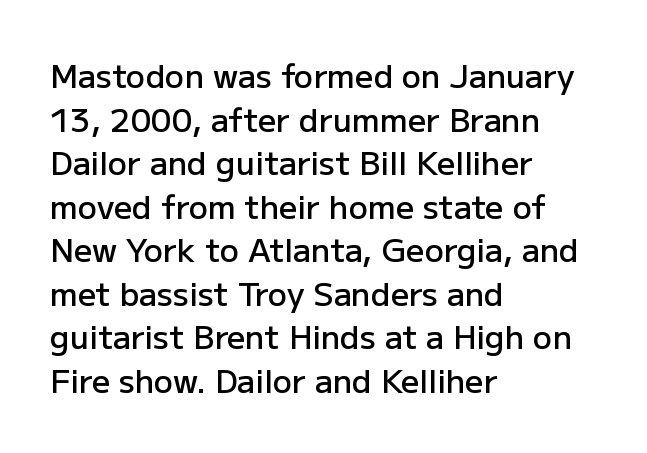
Slightly chunky letters — semibold, I'd say, not full bold. Standard letterfit; no display-style spreading of the glyphs. The font family rendered here belongs to the sans-serif group. Each new line begins a customary step beneath the previous one.
